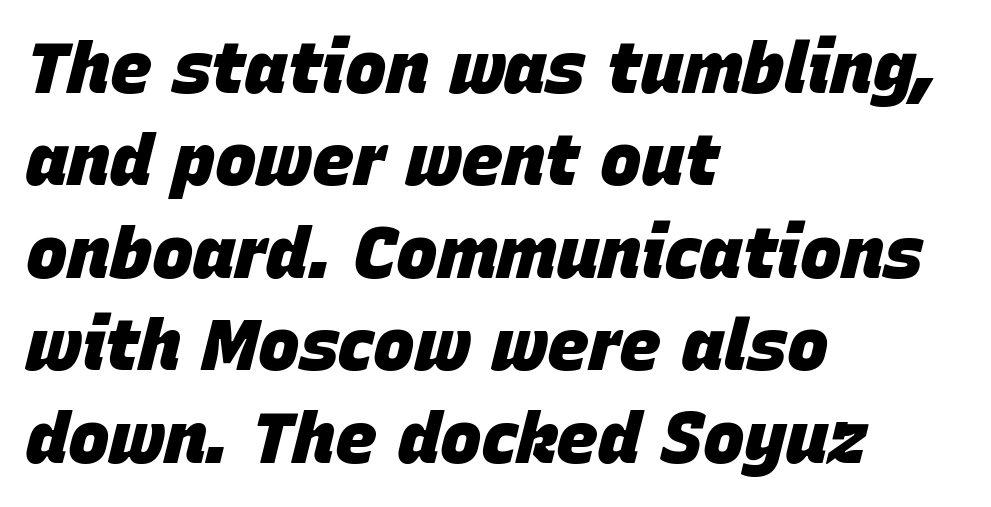
The image shows 70 px heavy type, italic (leaning right); set left-aligned, normal line spacing (1.32x), normal letter spacing, not underlined; low stroke contrast and a large x-height.
